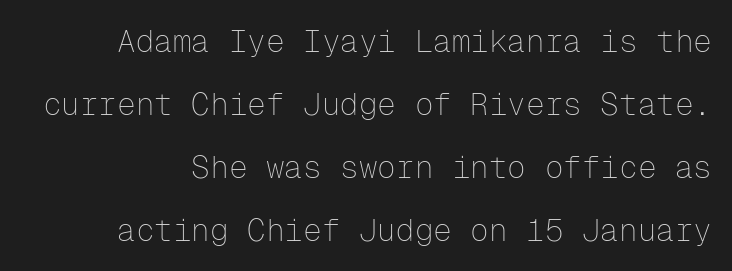
{"serif": "no", "italic": "no", "bold": "no", "weight": "thin", "width": "normal", "stroke_contrast": "low", "x_height": "medium", "monospaced": "yes", "underline": "no", "line_spacing": "loose", "line_spacing_ratio": 2.03, "letter_spacing": "normal", "letter_spacing_em": 0.0, "glyph_px": 31}
